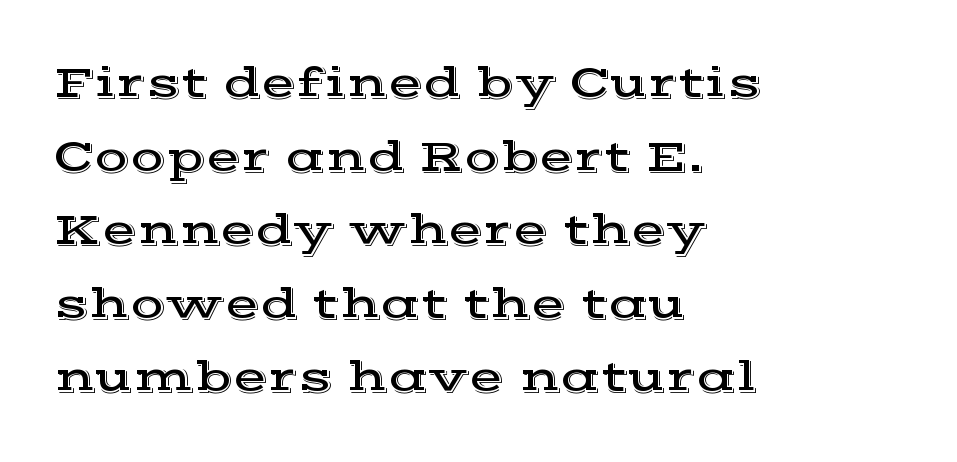
{"serif": "yes", "italic": "no", "width": "wide", "x_height": "medium", "monospaced": "no", "underline": "no", "align": "left", "line_spacing": "normal", "line_spacing_ratio": 1.6, "letter_spacing": "normal", "letter_spacing_em": 0.0, "glyph_px": 46}
